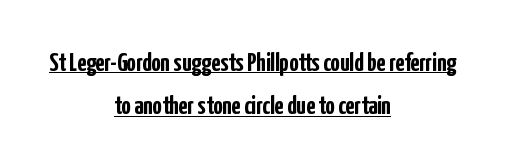
{"italic": "no", "bold": "yes", "underline": "yes", "align": "center", "line_spacing": "normal", "line_spacing_ratio": 1.66, "letter_spacing": "normal", "letter_spacing_em": 0.0, "glyph_px": 26}
